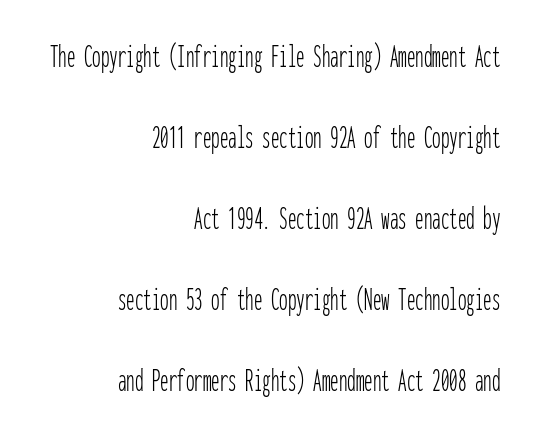
Q: Is the text bold? A: No.
Q: Is the text italic (slanted)? A: No, it is upright.
Q: Is the typeface a serif or a sans-serif typeface? A: Sans-serif.
Q: Is the text underlined? A: No.
Q: How is the paragraph aligned? A: Right-aligned.
Q: Is the spacing between letters normal or unusually wide? A: Normal.
Q: Is the spacing between lines tight, normal or loose? A: Loose.
Q: Width (condensed, normal, or wide)? A: Condensed.
Q: Stroke contrast? A: Low.
Q: x-height? A: Medium.
Q: Monospaced? A: Yes.
